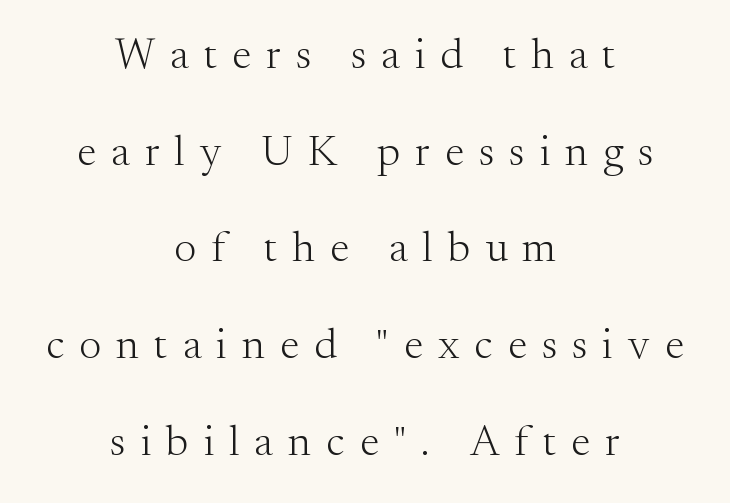
The string is rendered with underlining switched off. Is the block centered? Yes — each line is placed symmetrically about the middle. You could fit nearly another row in the gap between these rows. The type is letterspaced generously, with wide tracking.
